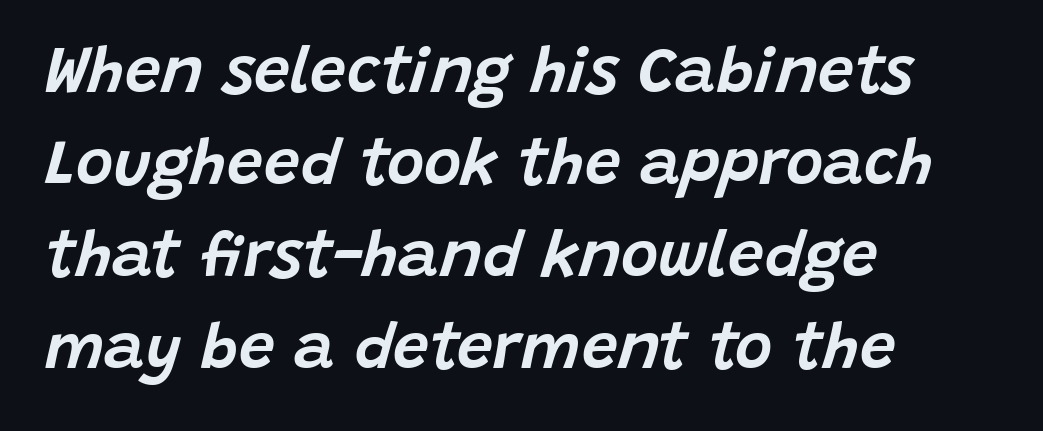
The image shows 64 px text type, italic (leaning right); set left-aligned, normal line spacing (1.44x), normal letter spacing, not underlined; low stroke contrast and a large x-height.
